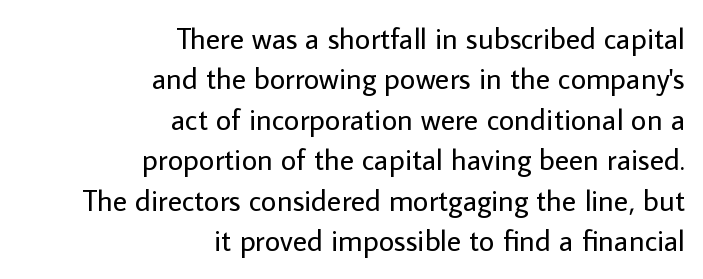
The letters sit at their default tracking, neither squeezed nor spread. Serif or sans? Sans — the stroke terminals are bare. Counters stay open thanks to moderate or lighter strokes. Rows of type keep a routine distance in the vertical direction. Beneath every word, the page is bare.
